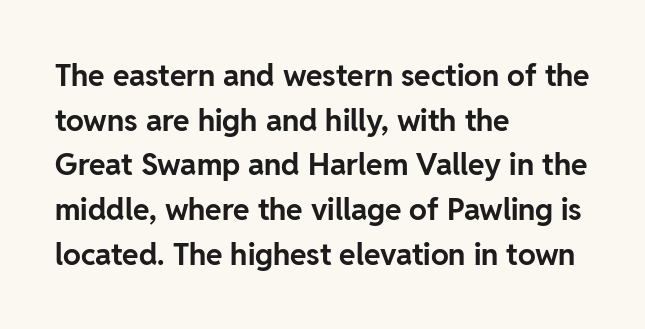
Q: Is the text bold? A: Yes.
Q: Is the text italic (slanted)? A: No, it is upright.
Q: Is the typeface a serif or a sans-serif typeface? A: Sans-serif.
Q: Is the text underlined? A: No.
Q: How is the paragraph aligned? A: Left-aligned.
Q: Is the spacing between letters normal or unusually wide? A: Normal.
Q: Is the spacing between lines tight, normal or loose? A: Normal.
Q: Width (condensed, normal, or wide)? A: Normal.
Q: Stroke contrast? A: Low.
Q: x-height? A: Medium.
Q: Monospaced? A: No.
